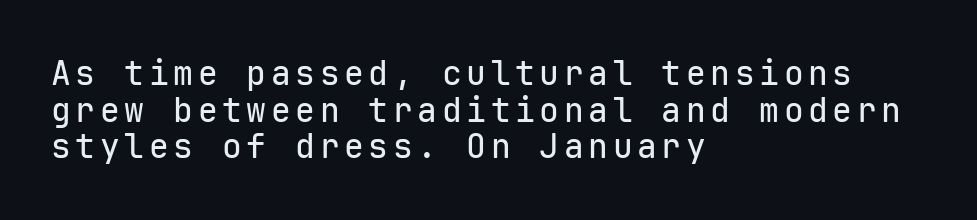
The image shows 33 px sans-serif type, upright, monospaced; set left-aligned, tight line spacing (1.11x), not underlined; low stroke contrast and a medium x-height.
